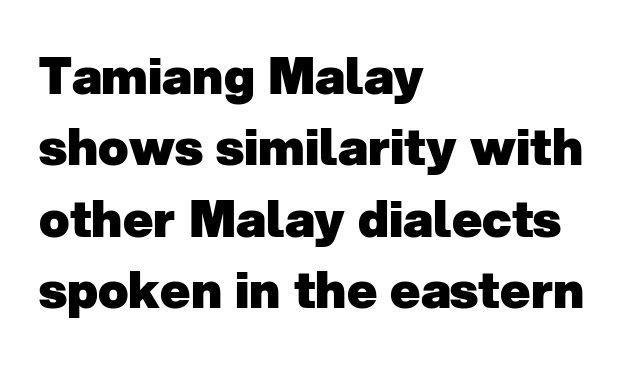
{"serif": "no", "bold": "yes", "weight": "heavy", "width": "normal", "stroke_contrast": "low", "x_height": "medium", "monospaced": "no", "underline": "no", "align": "left", "line_spacing": "normal", "line_spacing_ratio": 1.43, "letter_spacing": "normal", "letter_spacing_em": 0.0, "glyph_px": 50}
